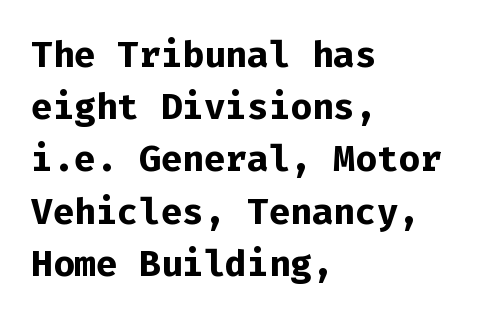
The image shows 36 px bold sans-serif type, upright, monospaced; set left-aligned, normal line spacing (1.45x), normal letter spacing, not underlined; low stroke contrast and a medium x-height.
